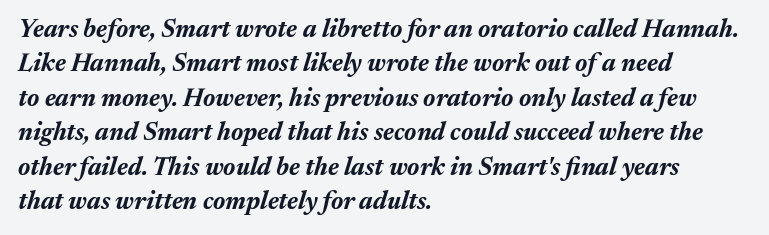
The image shows 25 px bold type, italic (leaning right); set left-aligned, normal line spacing (1.38x), normal letter spacing, not underlined.
